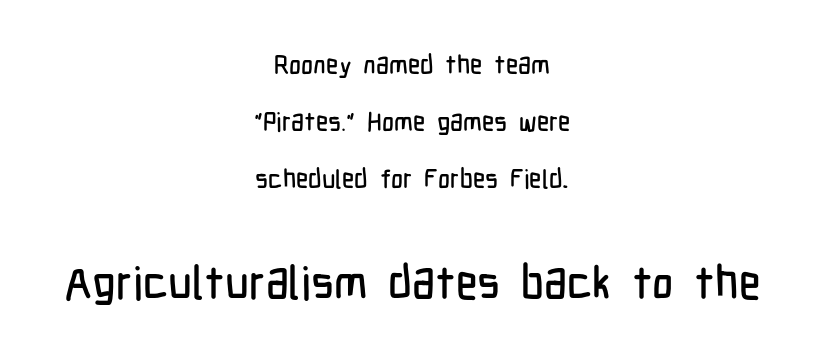
{"serif": "no", "italic": "no", "width": "condensed", "stroke_contrast": "low", "x_height": "medium", "monospaced": "no", "underline": "no", "align": "center", "line_spacing": "loose", "line_spacing_ratio": 2.2, "letter_spacing": "normal", "letter_spacing_em": 0.0, "larger_block": "second", "size_ratio": 1.77, "glyph_px": 46}
